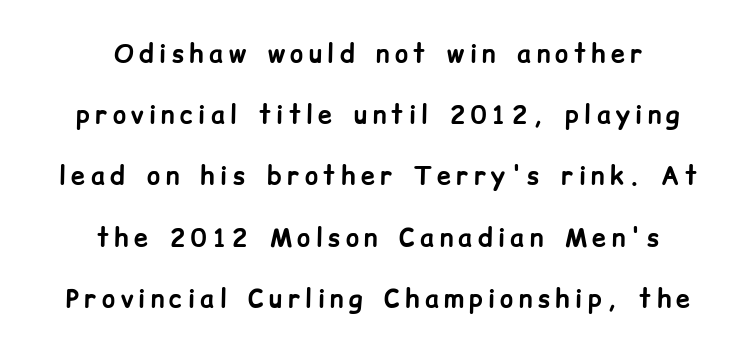
Q: Is the text bold? A: Yes.
Q: Is the text italic (slanted)? A: No, it is upright.
Q: Is the text underlined? A: No.
Q: How is the paragraph aligned? A: Centered.
Q: Is the spacing between letters normal or unusually wide? A: Unusually wide.
Q: Is the spacing between lines tight, normal or loose? A: Loose.
